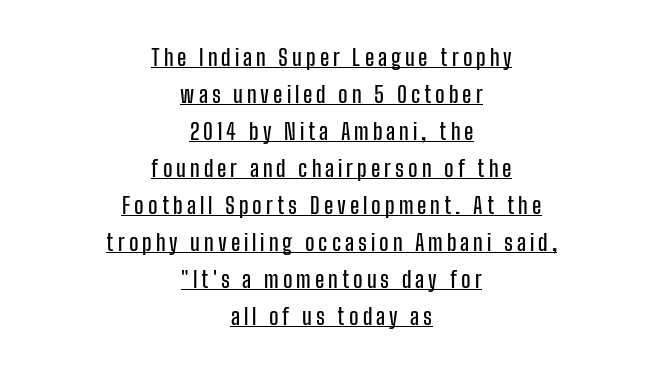
The rows are spaced the way most documents space them. Vertical strokes here are truly vertical. Has an underline been added? It has. Every row of glyphs is offset so its center matches the block's center.
